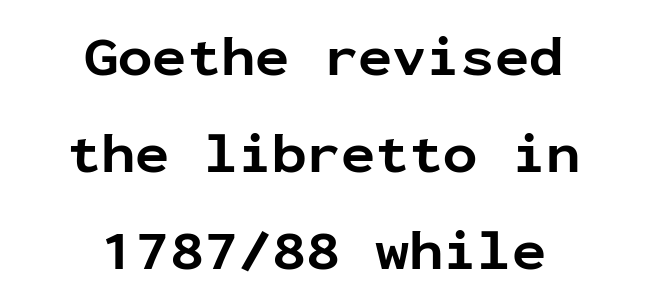
Glance below the letters and you will spot only blank space. A typesetter would call this leading conventional body-copy spacing. You could count columns in this text — the font is strictly monospaced. The passage shown is emphatically bold. The passage shown has conventional tracking throughout.
